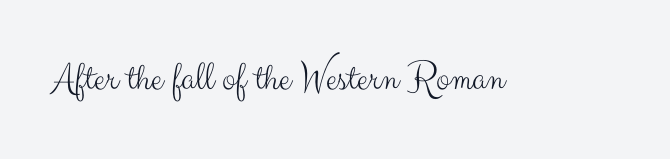
Q: Is the text bold? A: No.
Q: Is the text italic (slanted)? A: Yes.
Q: Is the typeface a serif or a sans-serif typeface? A: Sans-serif.
Q: Is the text underlined? A: No.
Q: Is the spacing between letters normal or unusually wide? A: Normal.
Q: Width (condensed, normal, or wide)? A: Normal.
Q: Stroke contrast? A: Medium.
Q: x-height? A: Small.
Q: Monospaced? A: No.
